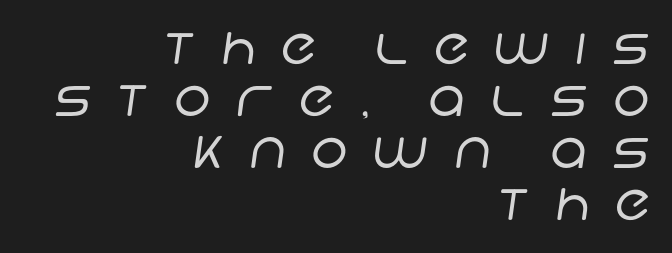
The face used here is proportionally spaced, like ordinary book or web type. Is there much room between lines? No — they nearly touch. This is sans-serif lettering, the kind often seen on screens and signage. Which margin do the lines hug? The right one — the left edge is uneven.
